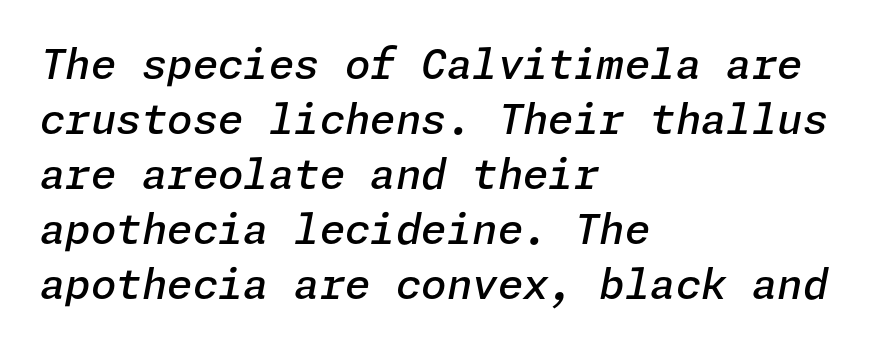
{"italic": "yes", "lean": "right", "slant_degrees": 11, "bold": "semi", "weight": "semibold", "width": "normal", "stroke_contrast": "low", "x_height": "medium", "underline": "no", "align": "left", "line_spacing": "normal", "line_spacing_ratio": 1.34, "letter_spacing": "normal", "letter_spacing_em": 0.0, "glyph_px": 41}
